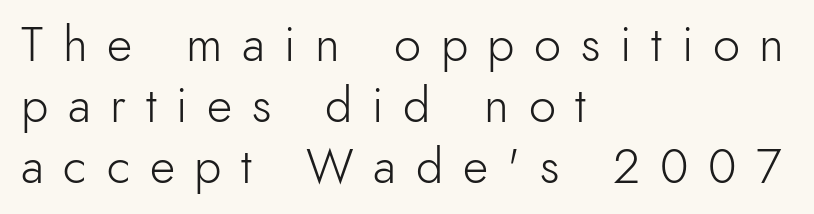
{"serif": "no", "italic": "no", "bold": "no", "weight": "light", "width": "normal", "x_height": "small", "monospaced": "no", "underline": "no", "align": "left", "line_spacing_ratio": 1.24, "letter_spacing": "wide", "letter_spacing_em": 0.4, "glyph_px": 49}
